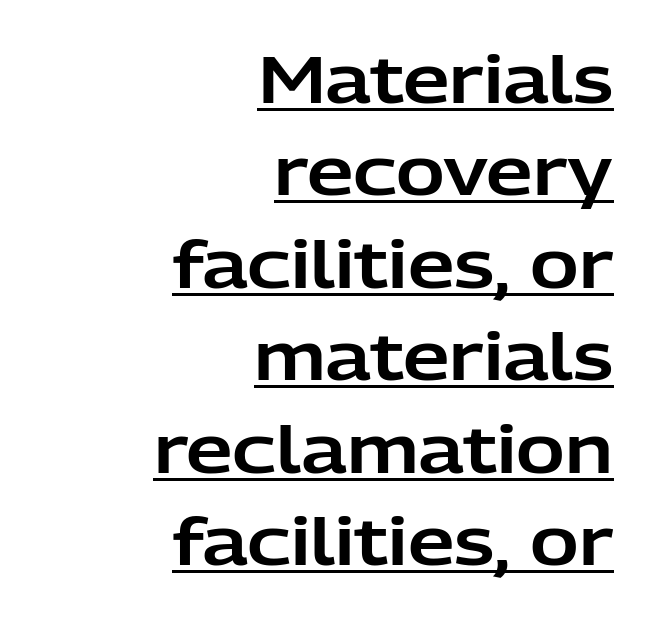
The image shows 66 px sans-serif type, upright; set right-aligned, normal line spacing (1.4x), normal letter spacing, underlined; low stroke contrast and a medium x-height.
